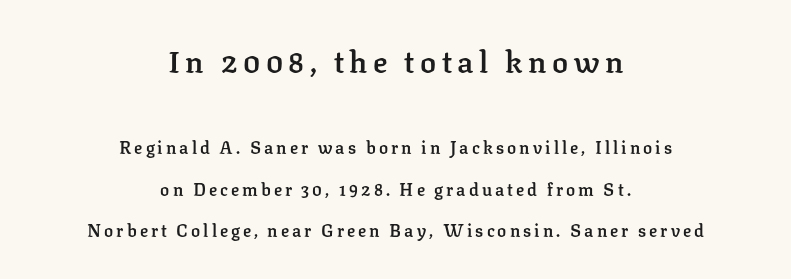
{"serif": "yes", "italic": "no", "bold": "semi", "weight": "semibold", "width": "normal", "stroke_contrast": "low", "x_height": "medium", "monospaced": "no", "underline": "no", "align": "center", "line_spacing": "loose", "line_spacing_ratio": 2.44, "larger_block": "first", "size_ratio": 1.76, "glyph_px": 30}
